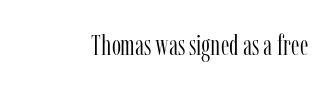
{"serif": "yes", "italic": "no", "bold": "no", "weight": "light", "width": "condensed", "stroke_contrast": "low", "x_height": "medium", "monospaced": "no", "underline": "no", "letter_spacing": "normal", "letter_spacing_em": 0.0, "glyph_px": 29}
